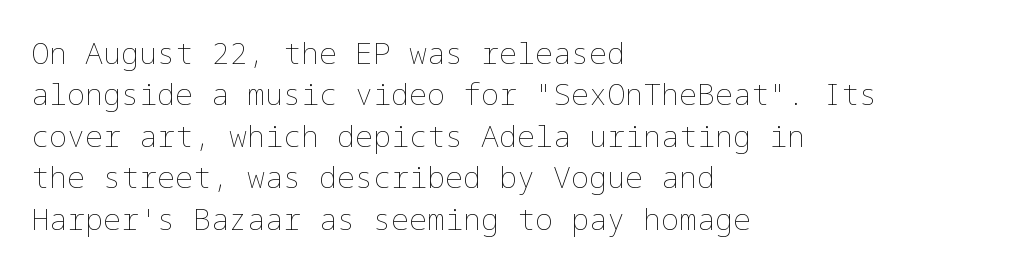
These lines stack with their left ends in a neat column. The specimen reads as upright at a glance. Regular leading. Tracking value appears to be zero — textbook default spacing. Stems and bowls with no extra thickness — not bold.
